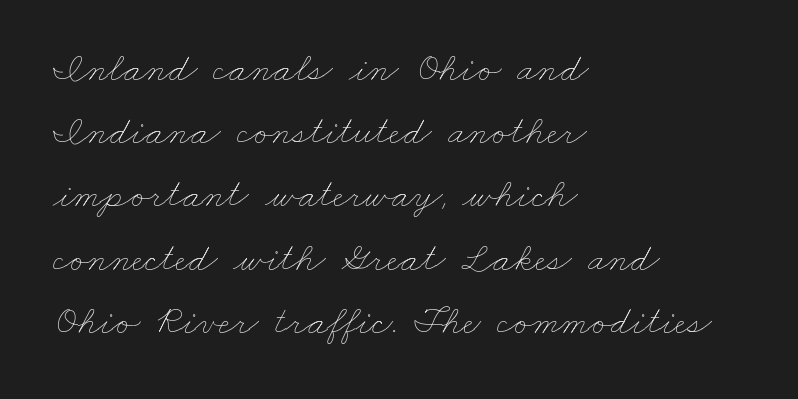
The image shows 40 px thin, wide type; set left-aligned, normal line spacing (1.58x), normal letter spacing, not underlined; low stroke contrast and a small x-height.
